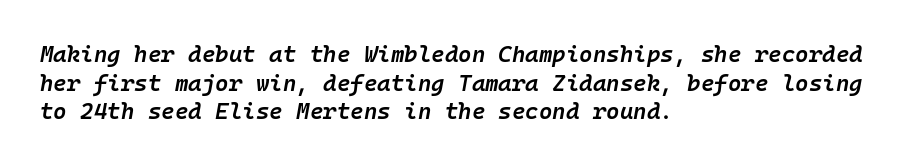
The image shows 23 px text type, italic (leaning right); set left-aligned, normal line spacing (1.25x), normal letter spacing, not underlined.
